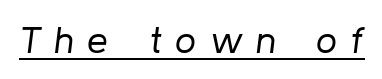
{"italic": "yes", "lean": "right", "slant_degrees": 8, "bold": "no", "weight": "regular", "width": "normal", "stroke_contrast": "low", "x_height": "medium", "monospaced": "no", "underline": "yes", "letter_spacing": "wide", "letter_spacing_em": 0.36, "glyph_px": 37}
